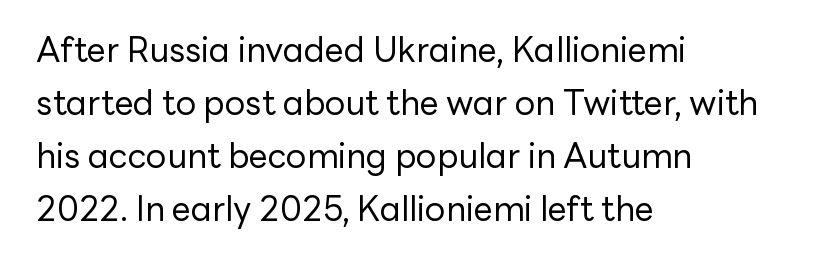
{"serif": "no", "italic": "no", "bold": "no", "weight": "regular", "width": "normal", "stroke_contrast": "low", "x_height": "medium", "monospaced": "no", "underline": "no", "align": "left", "line_spacing": "normal", "line_spacing_ratio": 1.56, "letter_spacing": "normal", "letter_spacing_em": 0.0, "glyph_px": 34}
